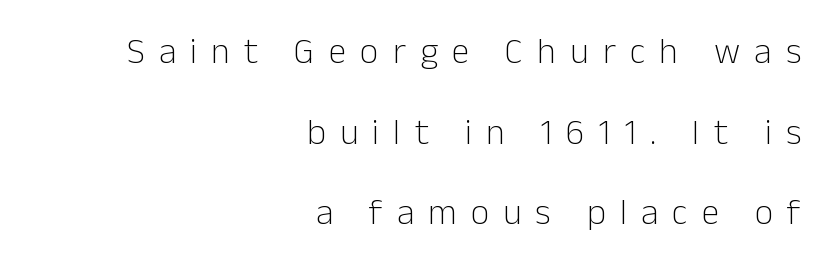
{"serif": "no", "italic": "no", "bold": "no", "weight": "light", "width": "normal", "stroke_contrast": "low", "x_height": "medium", "monospaced": "no", "underline": "no", "align": "right", "line_spacing": "loose", "line_spacing_ratio": 2.24, "letter_spacing": "wide", "letter_spacing_em": 0.39, "glyph_px": 36}
